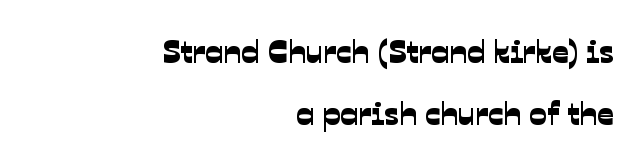
{"serif": "no", "width": "normal", "stroke_contrast": "low", "x_height": "medium", "monospaced": "no", "underline": "no", "align": "right", "line_spacing_ratio": 1.89, "letter_spacing": "normal", "letter_spacing_em": 0.0, "glyph_px": 33}
